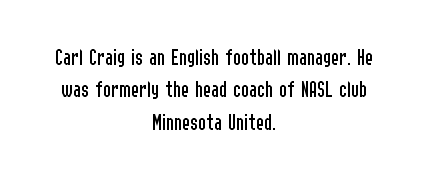
The image shows 24 px text type, upright; set centered, normal line spacing (1.35x), normal letter spacing, not underlined.
